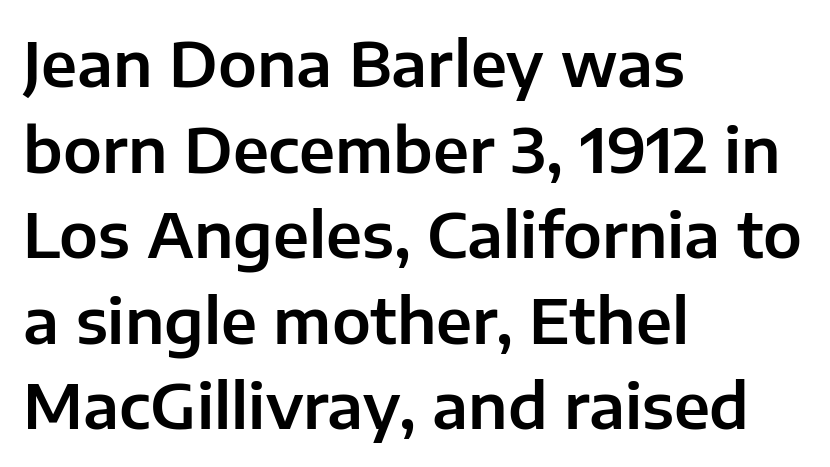
Q: Is the text italic (slanted)? A: No, it is upright.
Q: Is the typeface a serif or a sans-serif typeface? A: Sans-serif.
Q: Is the text underlined? A: No.
Q: How is the paragraph aligned? A: Left-aligned.
Q: Is the spacing between letters normal or unusually wide? A: Normal.
Q: Is the spacing between lines tight, normal or loose? A: Normal.
Q: Width (condensed, normal, or wide)? A: Normal.
Q: Stroke contrast? A: Low.
Q: x-height? A: Medium.
Q: Monospaced? A: No.
